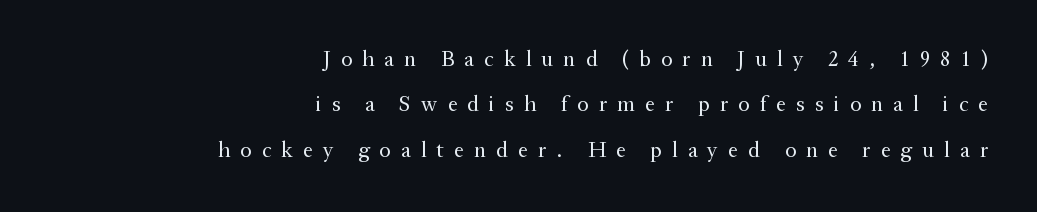
Q: Is the text bold? A: No.
Q: Is the text italic (slanted)? A: No, it is upright.
Q: Is the text underlined? A: No.
Q: How is the paragraph aligned? A: Right-aligned.
Q: Is the spacing between letters normal or unusually wide? A: Unusually wide.
Q: Is the spacing between lines tight, normal or loose? A: Loose.
